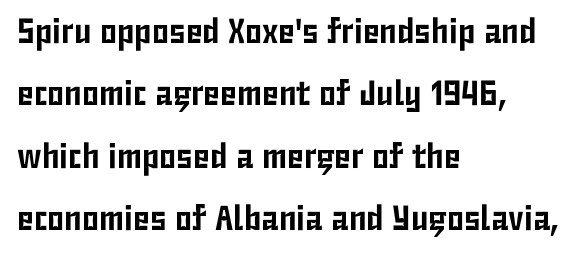
{"serif": "no", "italic": "no", "width": "condensed", "stroke_contrast": "low", "x_height": "medium", "monospaced": "no", "underline": "no", "align": "left", "line_spacing_ratio": 1.78, "letter_spacing": "normal", "letter_spacing_em": 0.0, "glyph_px": 35}
